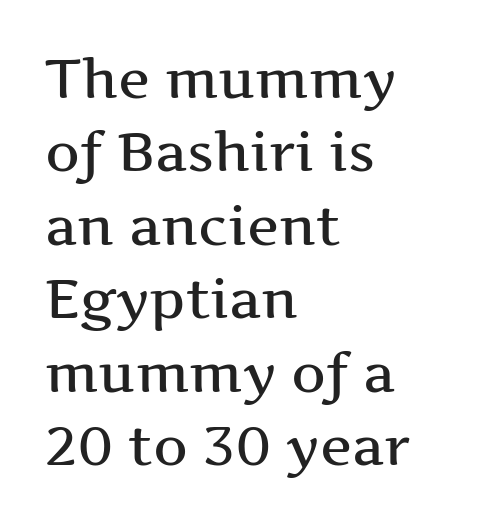
Q: Is the text italic (slanted)? A: No, it is upright.
Q: Is the typeface a serif or a sans-serif typeface? A: Serif.
Q: Is the text underlined? A: No.
Q: How is the paragraph aligned? A: Left-aligned.
Q: Is the spacing between letters normal or unusually wide? A: Normal.
Q: Is the spacing between lines tight, normal or loose? A: Normal.
Q: Width (condensed, normal, or wide)? A: Wide.
Q: Stroke contrast? A: Medium.
Q: x-height? A: Medium.
Q: Monospaced? A: No.
